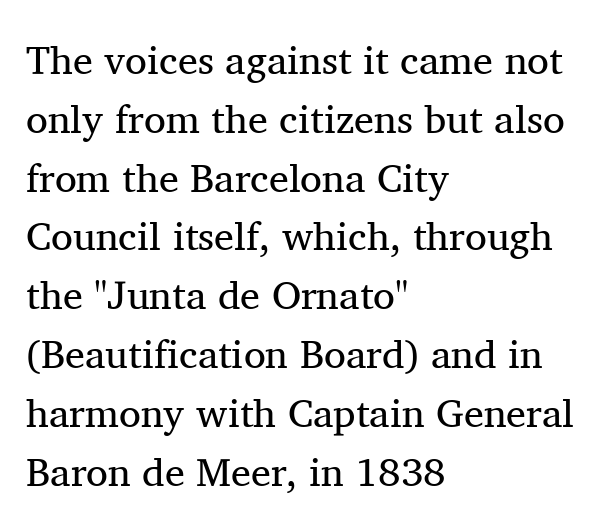
{"serif": "yes", "italic": "no", "bold": "no", "weight": "regular", "width": "normal", "stroke_contrast": "medium", "x_height": "medium", "monospaced": "no", "underline": "no", "align": "left", "line_spacing": "normal", "line_spacing_ratio": 1.47, "letter_spacing": "normal", "letter_spacing_em": 0.0, "glyph_px": 40}
